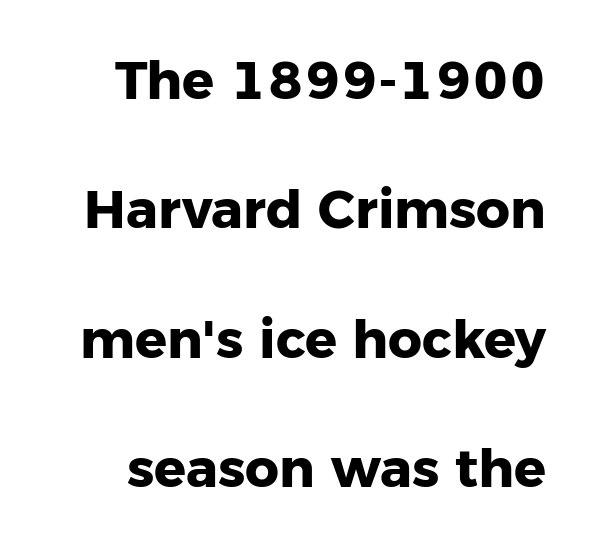
Every letter is thick-stroked: bold, no question. A roman cut, with each character standing at attention. Each new line begins a long way beneath the previous one. Each word holds together tightly as a unit, with standard inter-letter gaps.
